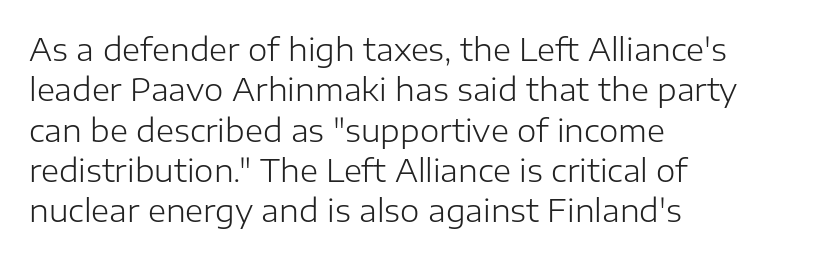
{"serif": "no", "italic": "no", "bold": "no", "weight": "light", "width": "normal", "stroke_contrast": "low", "x_height": "medium", "monospaced": "no", "underline": "no", "align": "left", "line_spacing": "normal", "line_spacing_ratio": 1.3, "letter_spacing": "normal", "letter_spacing_em": 0.0, "glyph_px": 31}
